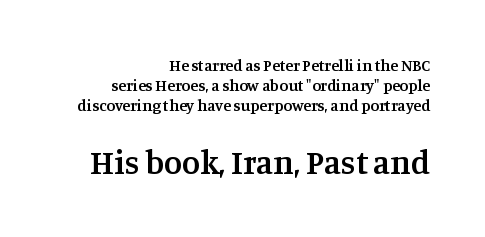
The image shows 33 px semibold serif type, upright; set right-aligned, line spacing 1.24x, normal letter spacing, not underlined; the second (bottom) block is 2.06x larger; medium stroke contrast and a large x-height.
